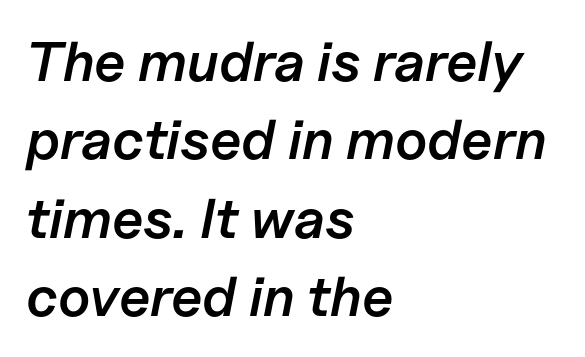
Q: Is the text bold? A: Semi-bold.
Q: Is the text italic (slanted)? A: Yes, it leans right by about 11 degrees.
Q: Is the text underlined? A: No.
Q: How is the paragraph aligned? A: Left-aligned.
Q: Is the spacing between letters normal or unusually wide? A: Normal.
Q: Is the spacing between lines tight, normal or loose? A: Normal.
Q: Width (condensed, normal, or wide)? A: Normal.
Q: Stroke contrast? A: Low.
Q: x-height? A: Medium.
Q: Monospaced? A: No.
